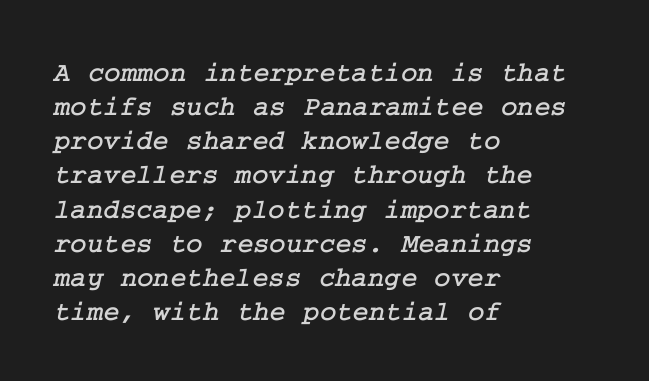
{"serif": "yes", "width": "normal", "stroke_contrast": "low", "x_height": "medium", "underline": "no", "align": "left", "line_spacing_ratio": 1.22, "letter_spacing": "normal", "letter_spacing_em": 0.0, "glyph_px": 28}
